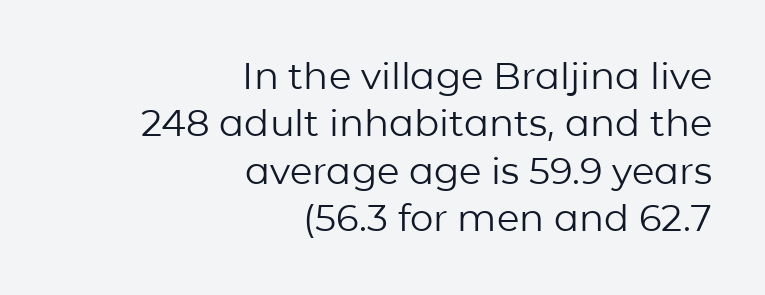
Q: Is the text bold? A: No.
Q: Is the text italic (slanted)? A: No, it is upright.
Q: Is the typeface a serif or a sans-serif typeface? A: Sans-serif.
Q: Is the text underlined? A: No.
Q: How is the paragraph aligned? A: Right-aligned.
Q: Is the spacing between letters normal or unusually wide? A: Normal.
Q: Is the spacing between lines tight, normal or loose? A: Normal.
Q: Width (condensed, normal, or wide)? A: Normal.
Q: Stroke contrast? A: Low.
Q: x-height? A: Medium.
Q: Monospaced? A: No.
